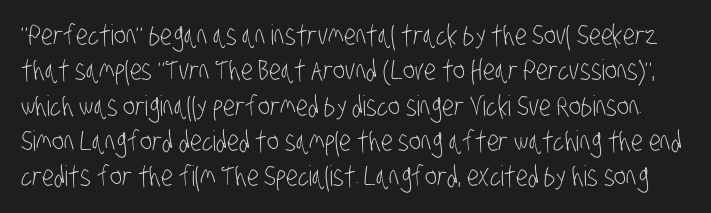
Weight: not bold — regular or lighter. The characters display no serif detailing; their extremities are plain. Quick note: underline off. The gaps between neighbouring characters are ordinary and unremarkable. The lines sit at an ordinary, default distance from one another.
